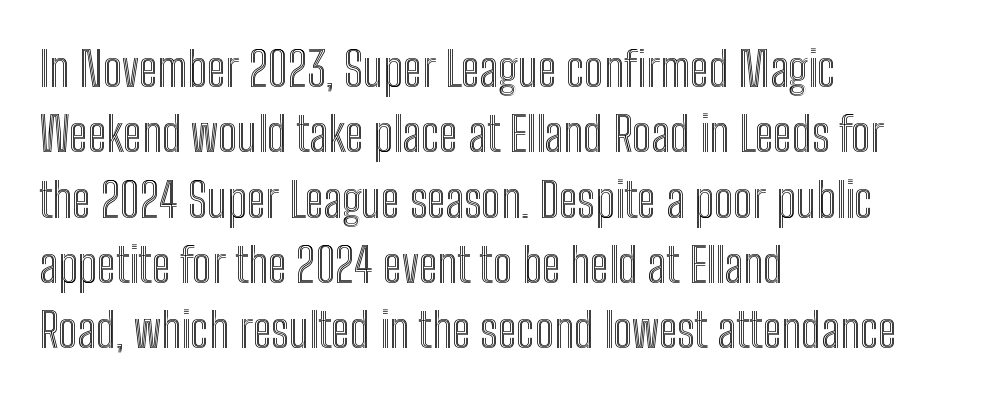
Reading down the block, your eye returns to a fixed left position each line. Descenders hang freely into open space. This sample uses plain, unmodified letter spacing. Do the characters align in a grid? No, the font is proportional. How would I describe the line gaps? Plain and ordinary.
